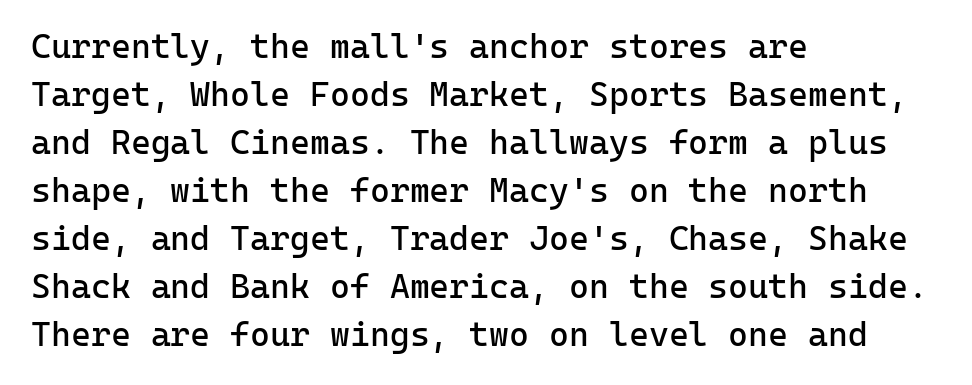
The image shows 34 px regular-weight sans-serif type, upright, monospaced; set left-aligned, normal line spacing (1.41x), normal letter spacing, not underlined; low stroke contrast and a medium x-height.
